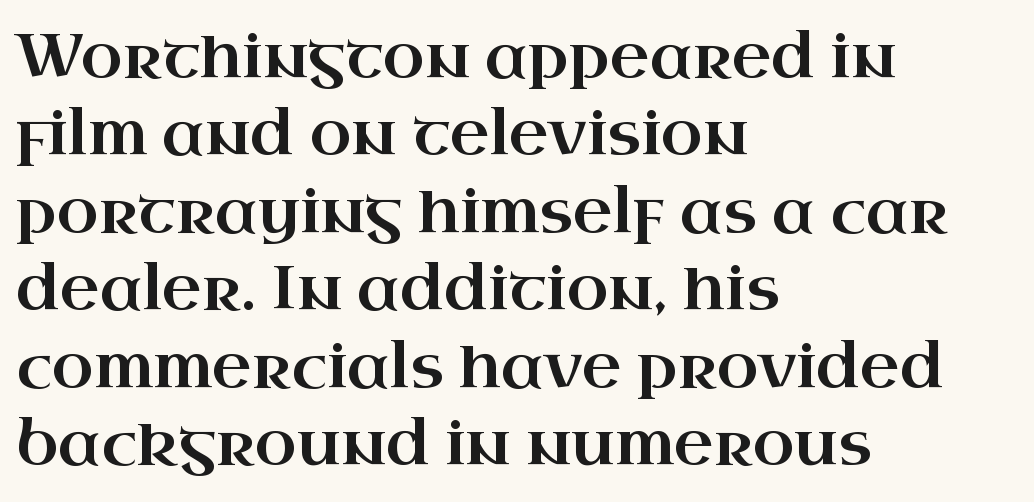
{"serif": "yes", "italic": "no", "width": "wide", "stroke_contrast": "high", "x_height": "small", "monospaced": "no", "underline": "no", "align": "left", "line_spacing": "normal", "line_spacing_ratio": 1.27, "letter_spacing": "normal", "letter_spacing_em": 0.0, "glyph_px": 61}
